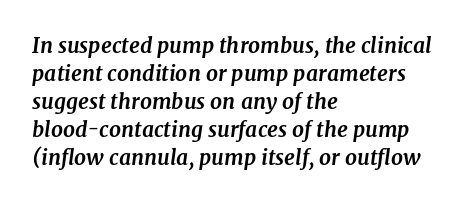
{"italic": "yes", "lean": "right", "slant_degrees": 7, "bold": "yes", "underline": "no", "align": "left", "line_spacing": "normal", "line_spacing_ratio": 1.33, "letter_spacing": "normal", "letter_spacing_em": 0.0, "glyph_px": 21}
